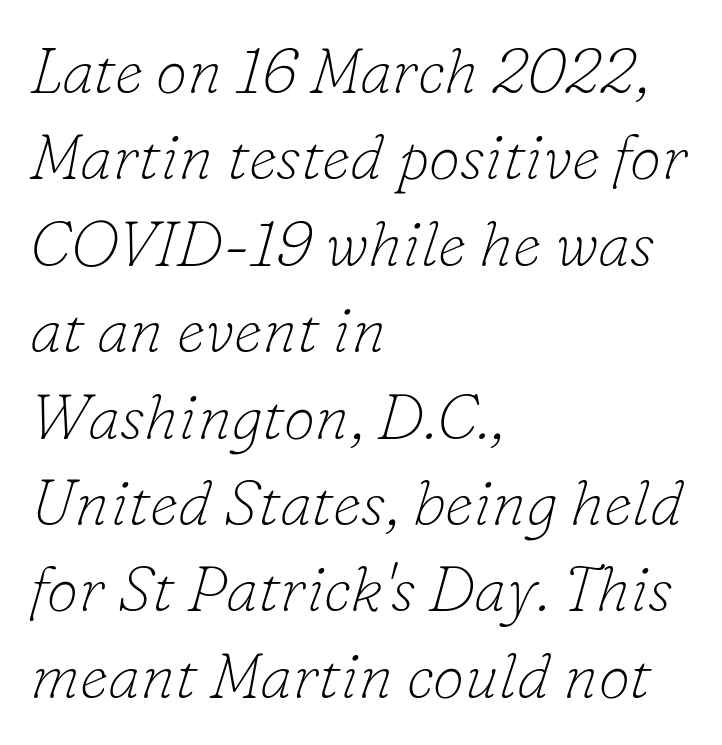
Yep, those are serifs on the letters. This is not heavy type; no bold has been used. The space directly below the letters is spotless. The horizontal fit of the characters is conventional and even.
